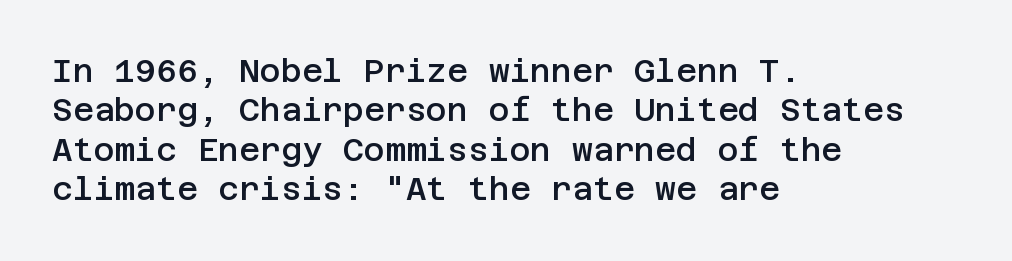
A sans-serif font was chosen for this passage. The setting favours the left margin, as ordinary paragraphs usually do. Check under the words: just untouched page. A semibold gives these letters moderate extra thickness, short of bold. These lines keep a tight, regular rhythm from letter to letter.
